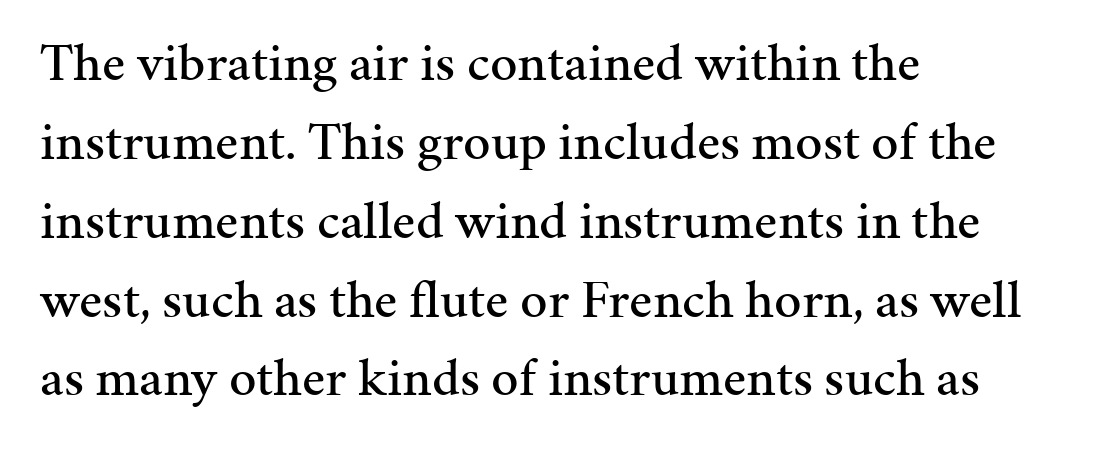
Q: Is the text italic (slanted)? A: No, it is upright.
Q: Is the typeface a serif or a sans-serif typeface? A: Serif.
Q: Is the text underlined? A: No.
Q: How is the paragraph aligned? A: Left-aligned.
Q: Is the spacing between letters normal or unusually wide? A: Normal.
Q: Is the spacing between lines tight, normal or loose? A: Normal.
Q: Width (condensed, normal, or wide)? A: Normal.
Q: Stroke contrast? A: Medium.
Q: x-height? A: Medium.
Q: Monospaced? A: No.
